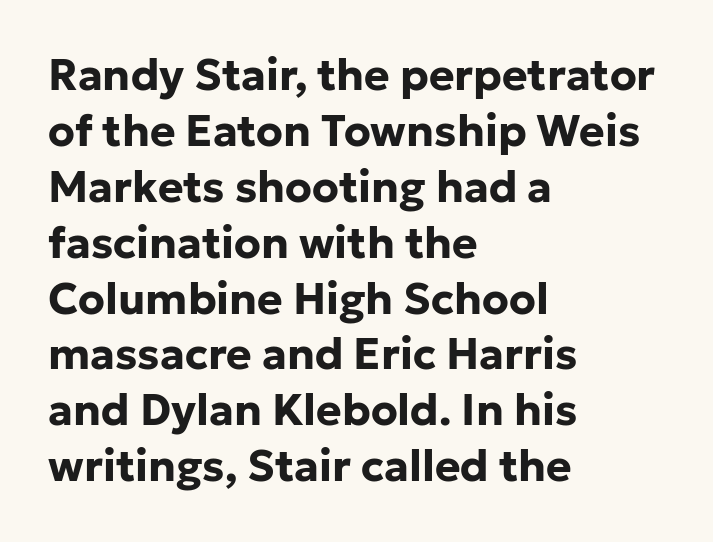
Nobody touched the tracking dial on this one. This is roman type, the default non-slanted kind. The vertical gap from one line to the next is medium. The passage is arranged the way most books set body copy — flush left. This sample has the flowing, uneven cadence of proportional lettering. What kind of face is this? One without serifs — a sans.
